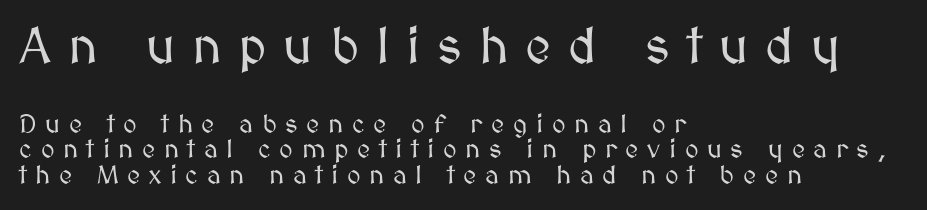
Q: Is the text italic (slanted)? A: No, it is upright.
Q: Is the text underlined? A: No.
Q: How is the paragraph aligned? A: Left-aligned.
Q: Is the spacing between letters normal or unusually wide? A: Unusually wide.
Q: Is the spacing between lines tight, normal or loose? A: Tight.
Q: Which block of text is set in a larger size, the first (top) or the second (bottom)? A: The first (top) one.
Q: Width (condensed, normal, or wide)? A: Normal.
Q: Stroke contrast? A: Medium.
Q: x-height? A: Medium.
Q: Monospaced? A: No.
